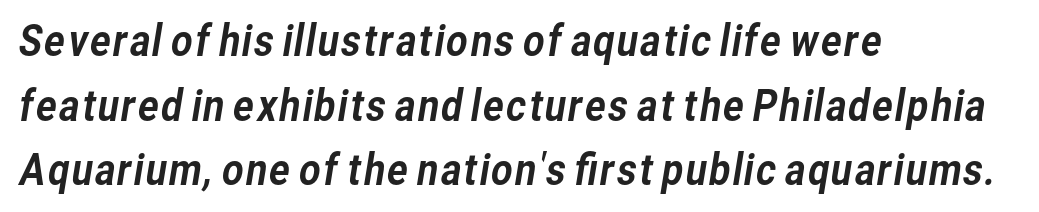
{"serif": "no", "width": "normal", "stroke_contrast": "low", "x_height": "medium", "monospaced": "no", "underline": "no", "align": "left", "line_spacing": "normal", "line_spacing_ratio": 1.54, "letter_spacing": "normal", "letter_spacing_em": 0.0, "glyph_px": 42}
